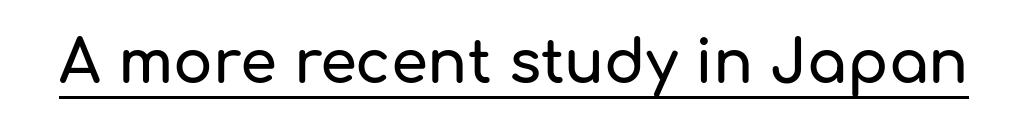
The image shows 59 px sans-serif type, upright; set normal letter spacing, underlined; low stroke contrast and a medium x-height.
